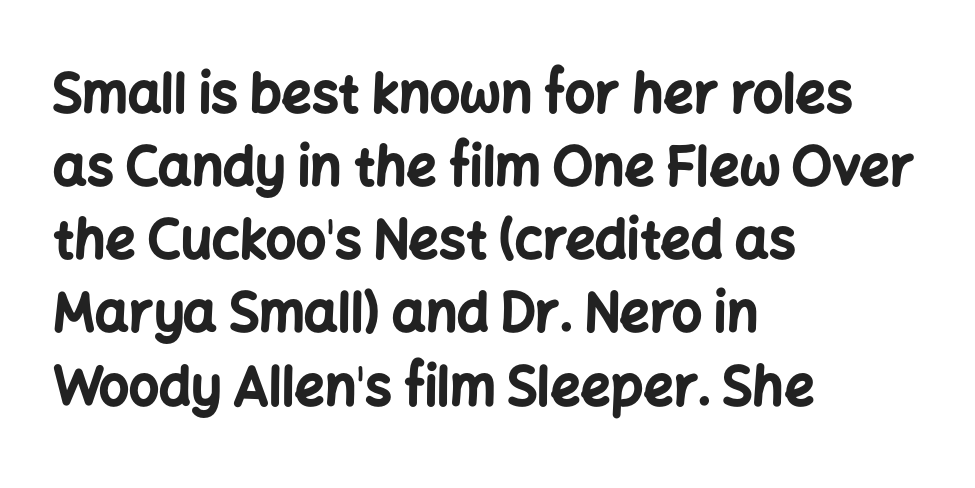
The image shows 53 px bold sans-serif type, upright; set left-aligned, normal line spacing (1.38x), normal letter spacing, not underlined; low stroke contrast and a medium x-height.
